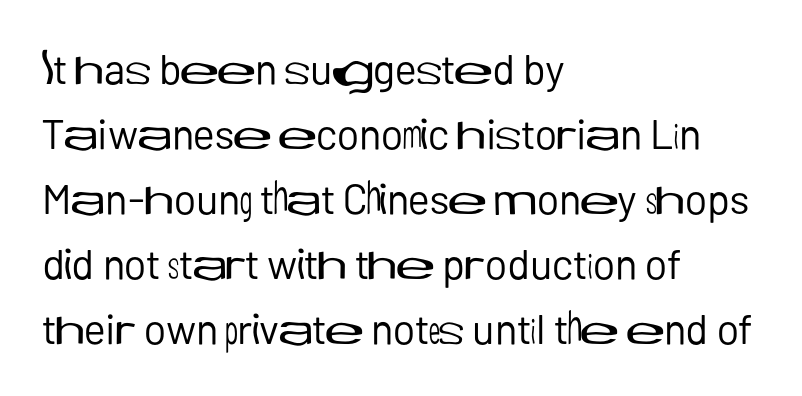
Summary of weight: not heavy and not bold. Visually the block forms a straight wall on the left and a jagged coastline on the right. Glyph-to-glyph distance matches everyday printed text. Words float on clear page, feet unadorned.
